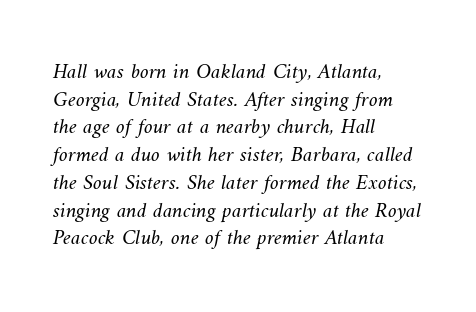
The image shows 22 px text type; set left-aligned, normal line spacing (1.26x), normal letter spacing, not underlined.
